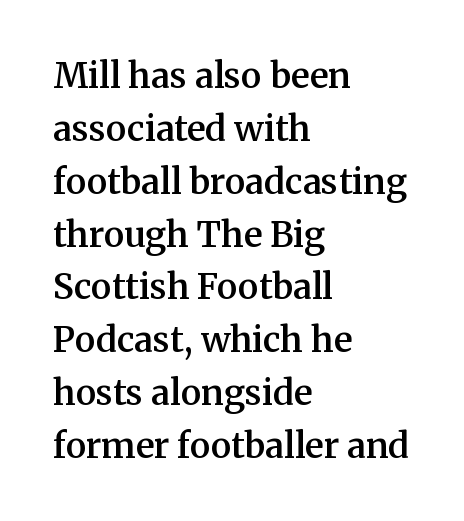
Q: Is the text bold? A: Semi-bold.
Q: Is the text italic (slanted)? A: No, it is upright.
Q: Is the typeface a serif or a sans-serif typeface? A: Serif.
Q: Is the text underlined? A: No.
Q: How is the paragraph aligned? A: Left-aligned.
Q: Is the spacing between letters normal or unusually wide? A: Normal.
Q: Is the spacing between lines tight, normal or loose? A: Normal.
Q: Width (condensed, normal, or wide)? A: Normal.
Q: Stroke contrast? A: Medium.
Q: x-height? A: Medium.
Q: Monospaced? A: No.
